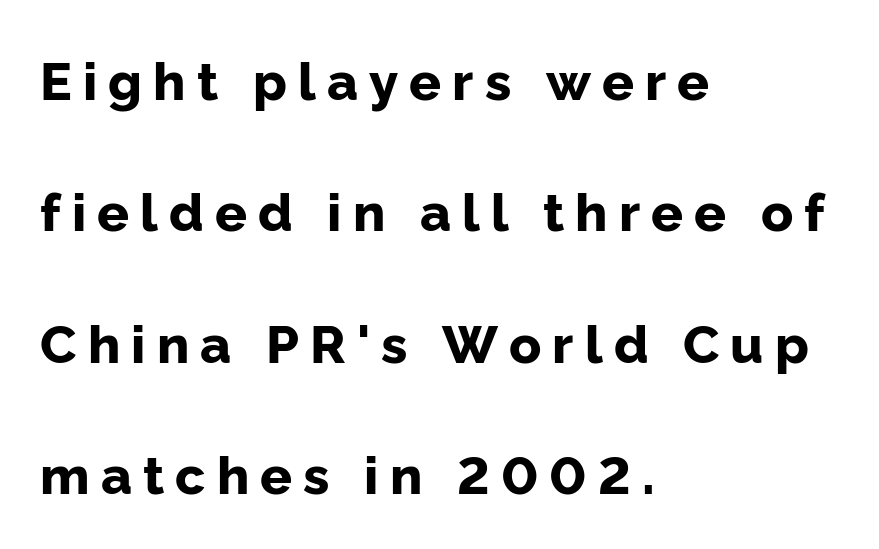
The image shows 53 px bold sans-serif type, upright; set left-aligned, loose line spacing (2.48x), unusually wide letter spacing (+0.21 em), not underlined; low stroke contrast and a medium x-height.
